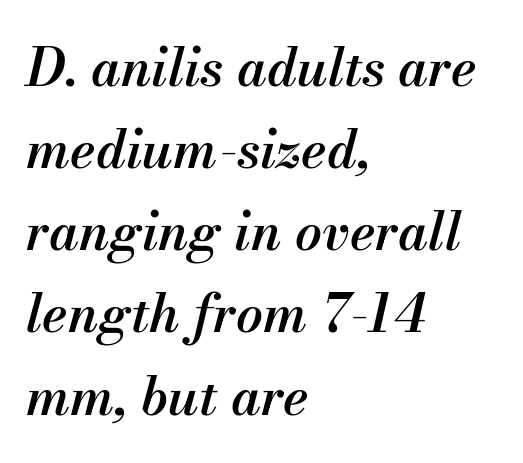
The block of text has a typical density, with ordinary space between rows. These lines stack with their left ends in a neat column. The rendering uses a semibold face; strokes are thickened but not to full bold. Anything drawn beneath the words? Only blank space.
